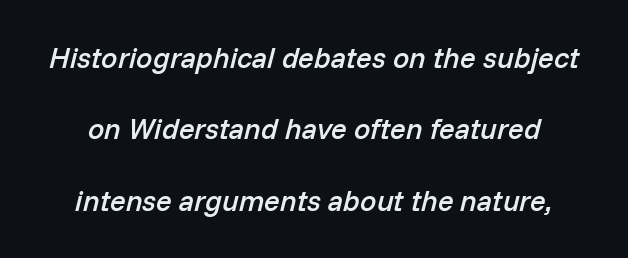
{"italic": "yes", "lean": "right", "slant_degrees": 14, "bold": "semi", "weight": "semibold", "width": "normal", "stroke_contrast": "low", "x_height": "medium", "monospaced": "no", "underline": "no", "line_spacing": "loose", "line_spacing_ratio": 2.46, "letter_spacing": "normal", "letter_spacing_em": 0.0, "glyph_px": 29}
